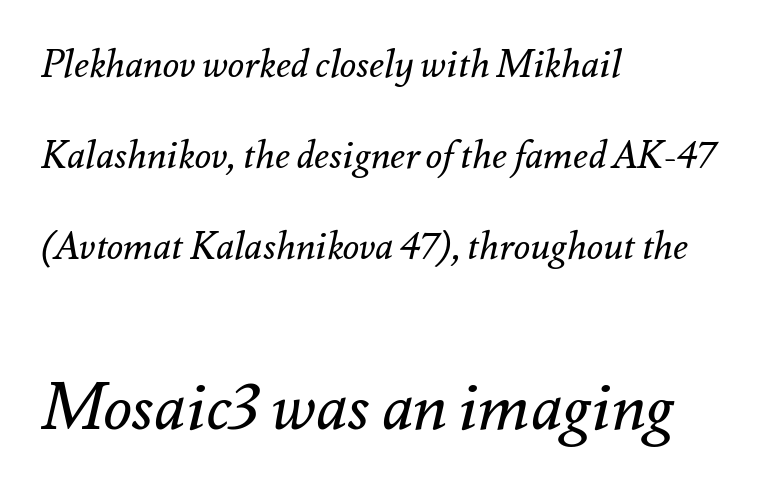
Q: Is the text bold? A: No.
Q: Is the text italic (slanted)? A: Yes, it leans right by about 12 degrees.
Q: Is the text underlined? A: No.
Q: How is the paragraph aligned? A: Left-aligned.
Q: Is the spacing between letters normal or unusually wide? A: Normal.
Q: Is the spacing between lines tight, normal or loose? A: Loose.
Q: Which block of text is set in a larger size, the first (top) or the second (bottom)? A: The second (bottom) one.
Q: Width (condensed, normal, or wide)? A: Normal.
Q: Stroke contrast? A: Medium.
Q: x-height? A: Small.
Q: Monospaced? A: No.
